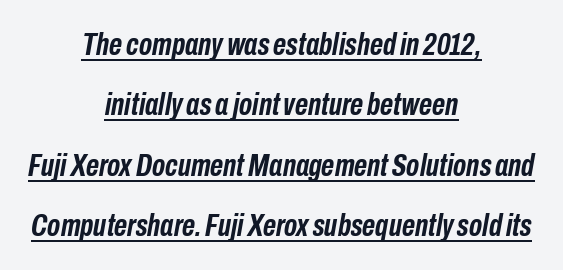
The image shows 32 px semibold, condensed type, italic (leaning right); set centered, line spacing 1.89x, normal letter spacing, underlined; low stroke contrast and a medium x-height.
